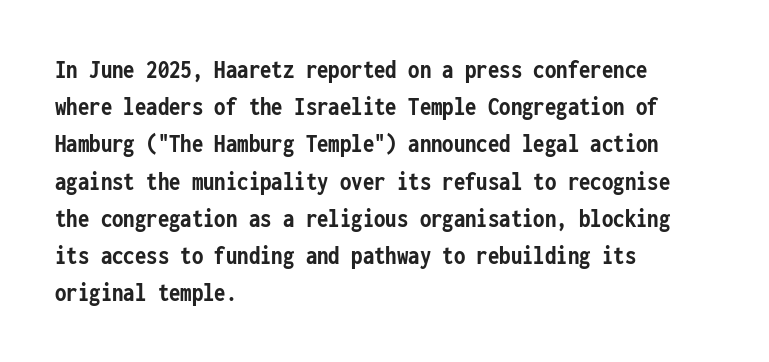
Q: Is the text bold? A: Yes.
Q: Is the text italic (slanted)? A: No, it is upright.
Q: Is the text underlined? A: No.
Q: How is the paragraph aligned? A: Left-aligned.
Q: Is the spacing between letters normal or unusually wide? A: Normal.
Q: Is the spacing between lines tight, normal or loose? A: Normal.
